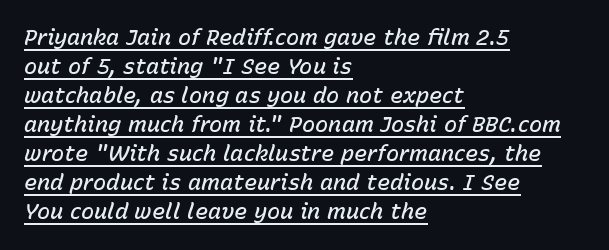
Q: Is the text bold? A: Semi-bold.
Q: Is the text italic (slanted)? A: Yes, it leans right by about 15 degrees.
Q: Is the text underlined? A: Yes.
Q: How is the paragraph aligned? A: Left-aligned.
Q: Is the spacing between letters normal or unusually wide? A: Normal.
Q: Is the spacing between lines tight, normal or loose? A: Normal.
